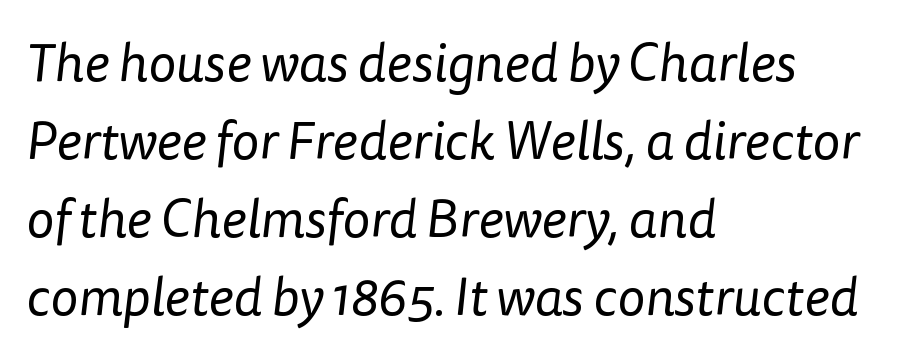
This sample uses plain, unmodified letter spacing. A typesetter would call this proportional, since set widths differ per character. Which margin do the lines hug? The left one — the right edge is uneven. A sans-serif font was chosen for this passage.
